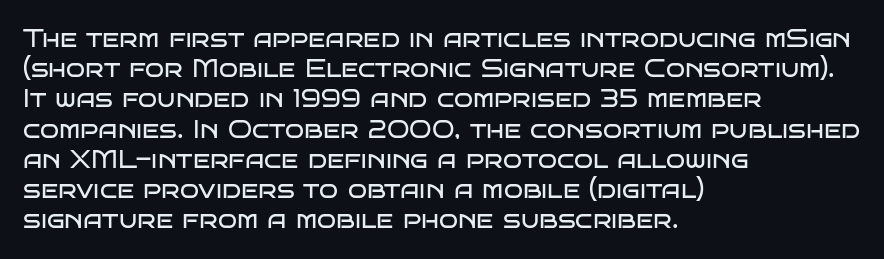
In terms of posture, this sample is upright. The rendering keeps characters at their native spacing. Caption: face not bold, strokes unweighted. The string is rendered with underlining switched off. Horizontal alignment here is leftward, the default for most running prose.
